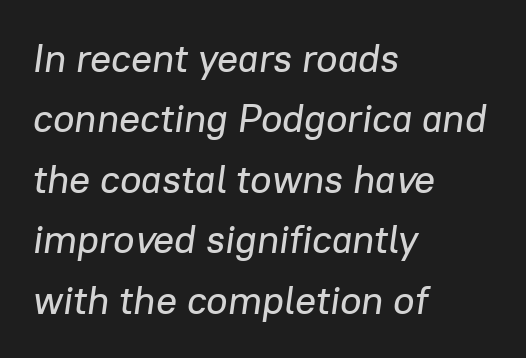
{"italic": "yes", "lean": "right", "slant_degrees": 8, "width": "normal", "stroke_contrast": "low", "x_height": "medium", "monospaced": "no", "underline": "no", "align": "left", "line_spacing": "normal", "line_spacing_ratio": 1.55, "letter_spacing": "normal", "letter_spacing_em": 0.0, "glyph_px": 39}
